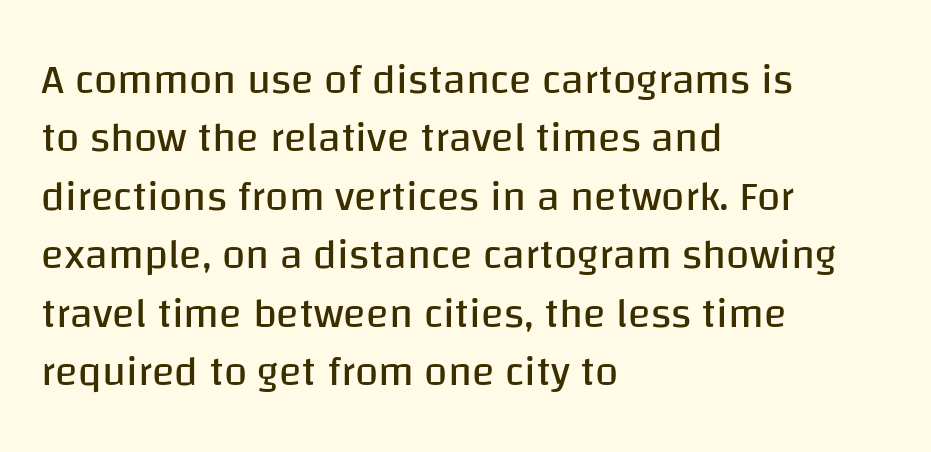
The image shows 42 px regular-weight sans-serif type, upright; set left-aligned, normal line spacing (1.39x), normal letter spacing, not underlined; low stroke contrast and a large x-height.
